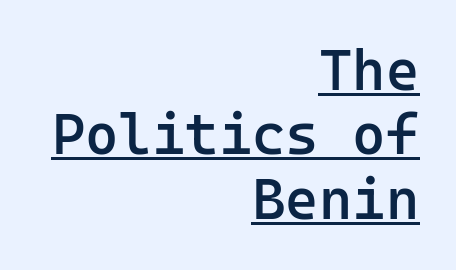
{"serif": "no", "italic": "no", "bold": "semi", "weight": "semibold", "width": "normal", "stroke_contrast": "low", "x_height": "medium", "monospaced": "yes", "underline": "yes", "align": "right", "line_spacing": "tight", "line_spacing_ratio": 1.13, "letter_spacing": "normal", "letter_spacing_em": 0.0, "glyph_px": 57}
